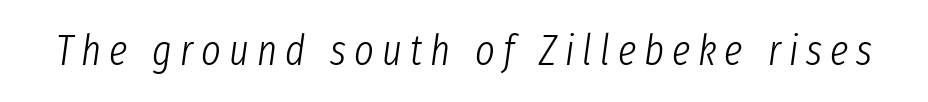
Q: Is the text bold? A: No.
Q: Is the text italic (slanted)? A: Yes, it leans right by about 8 degrees.
Q: Is the text underlined? A: No.
Q: Width (condensed, normal, or wide)? A: Condensed.
Q: Stroke contrast? A: Low.
Q: x-height? A: Medium.
Q: Monospaced? A: No.
